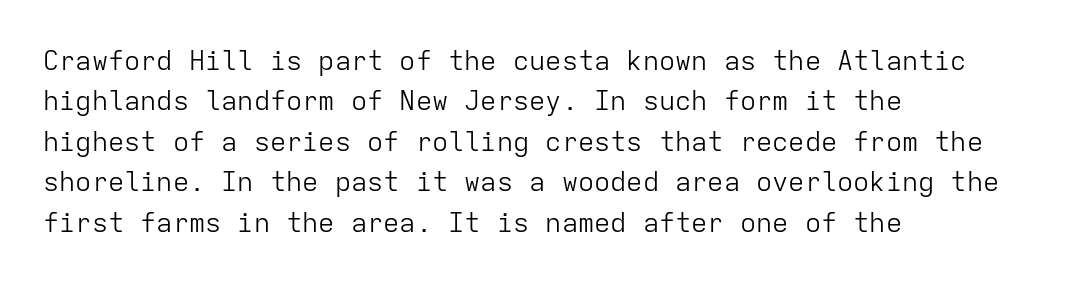
Q: Is the text bold? A: No.
Q: Is the text italic (slanted)? A: No, it is upright.
Q: Is the text underlined? A: No.
Q: How is the paragraph aligned? A: Left-aligned.
Q: Is the spacing between letters normal or unusually wide? A: Normal.
Q: Is the spacing between lines tight, normal or loose? A: Normal.
